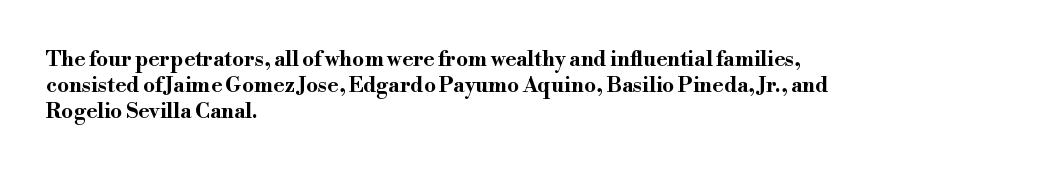
Q: Is the text bold? A: Yes.
Q: Is the text italic (slanted)? A: No, it is upright.
Q: Is the text underlined? A: No.
Q: How is the paragraph aligned? A: Left-aligned.
Q: Is the spacing between letters normal or unusually wide? A: Normal.
Q: Is the spacing between lines tight, normal or loose? A: Normal.
